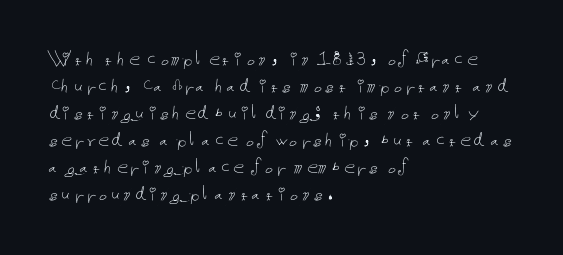
{"italic": "no", "bold": "no", "underline": "no", "align": "left", "line_spacing_ratio": 1.23, "letter_spacing": "normal", "letter_spacing_em": 0.0, "glyph_px": 22}
